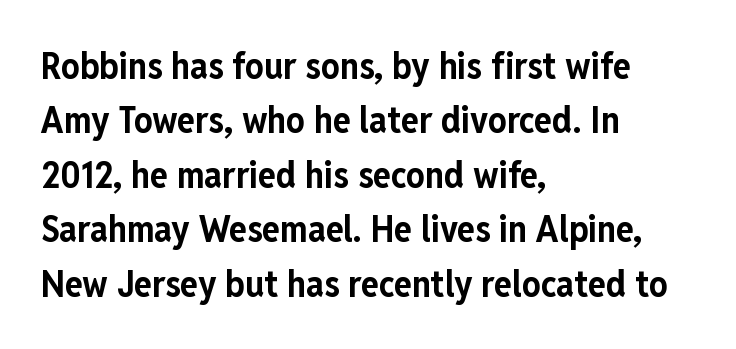
Look at the bottom of the vertical strokes: they stop flat, with no serifs. Just letters on the line, the space beneath them empty. Whoever set this chose a conventional vertical rhythm. You can tell it's not italic because the verticals are truly vertical.
